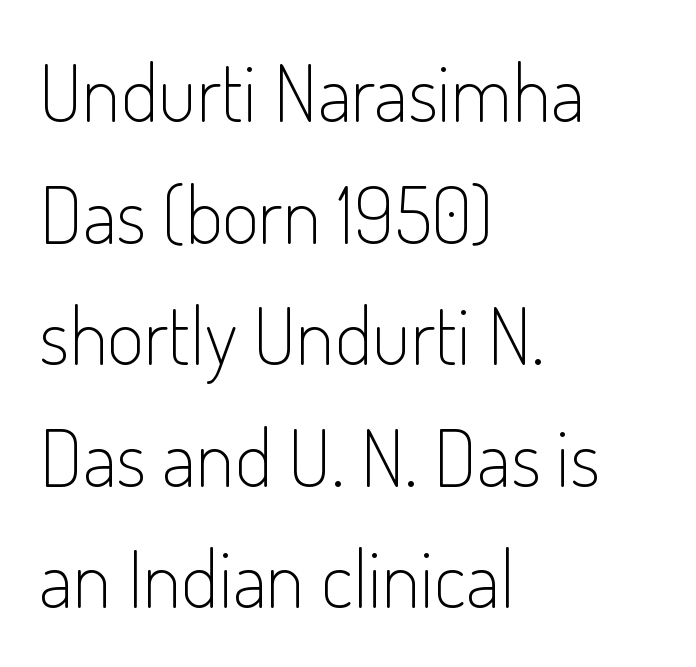
{"serif": "no", "italic": "no", "bold": "no", "weight": "light", "width": "condensed", "stroke_contrast": "low", "x_height": "small", "monospaced": "no", "underline": "no", "align": "left", "line_spacing": "normal", "line_spacing_ratio": 1.52, "letter_spacing": "normal", "letter_spacing_em": 0.0, "glyph_px": 80}
